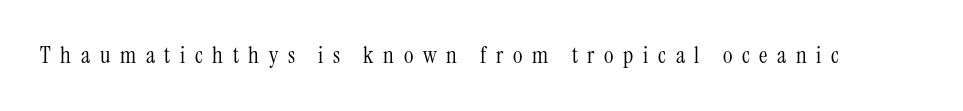
{"italic": "no", "bold": "no", "underline": "no", "letter_spacing": "wide", "letter_spacing_em": 0.42, "glyph_px": 23}
